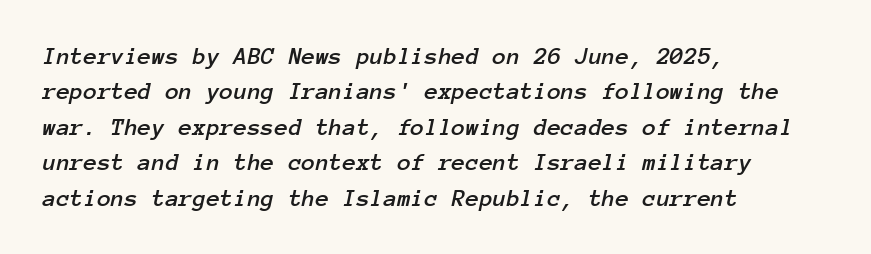
{"italic": "yes", "lean": "right", "slant_degrees": 12, "underline": "no", "align": "left", "line_spacing": "normal", "line_spacing_ratio": 1.42, "letter_spacing": "normal", "letter_spacing_em": 0.0, "glyph_px": 25}
